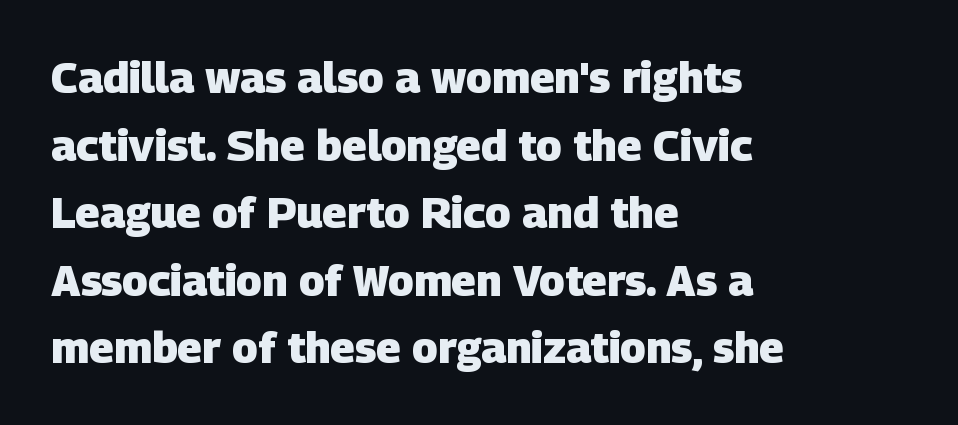
The image shows 43 px heavy sans-serif type; set left-aligned, normal line spacing (1.57x), normal letter spacing, not underlined; low stroke contrast and a large x-height.
